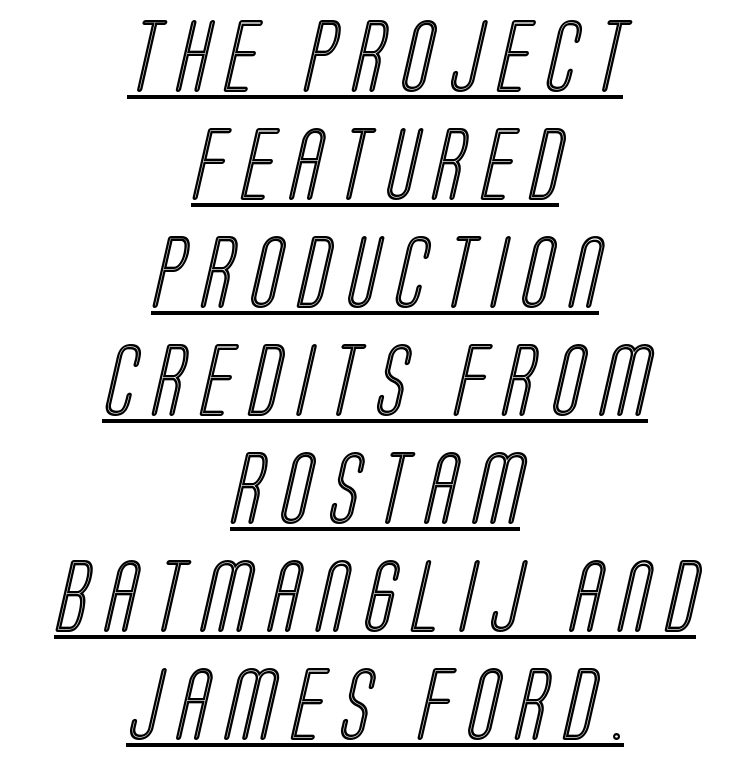
The image shows 72 px condensed type; set centered, normal line spacing (1.5x), unusually wide letter spacing (+0.24 em), underlined; a large x-height.
